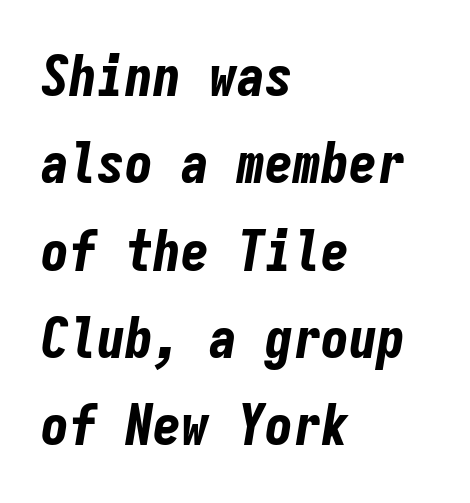
{"italic": "yes", "lean": "right", "slant_degrees": 9, "bold": "yes", "weight": "bold", "width": "condensed", "stroke_contrast": "low", "x_height": "medium", "monospaced": "yes", "underline": "no", "align": "left", "line_spacing": "normal", "line_spacing_ratio": 1.56, "letter_spacing": "normal", "letter_spacing_em": 0.0, "glyph_px": 56}
